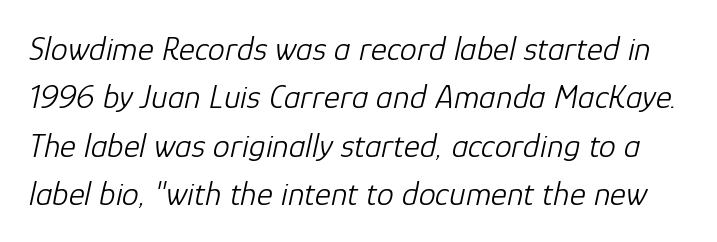
The leading is moderate, giving the passage an even texture. Is this a heavy cut? Hardly; it is regular or lighter. Does the lettering tilt? It does — this is italic. The space beneath each line is pristine and unruled. Note the varied advance widths — an 'i' is clearly narrower than an 'm'. Observe the ordinary spacing: letters are neighbours, not strangers.
